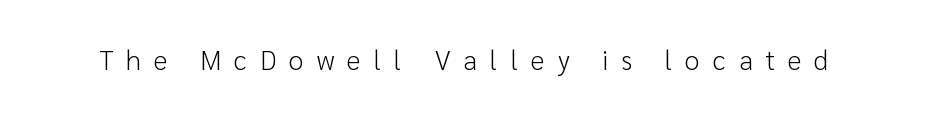
{"italic": "no", "bold": "no", "underline": "no", "letter_spacing": "wide", "letter_spacing_em": 0.48, "glyph_px": 27}
